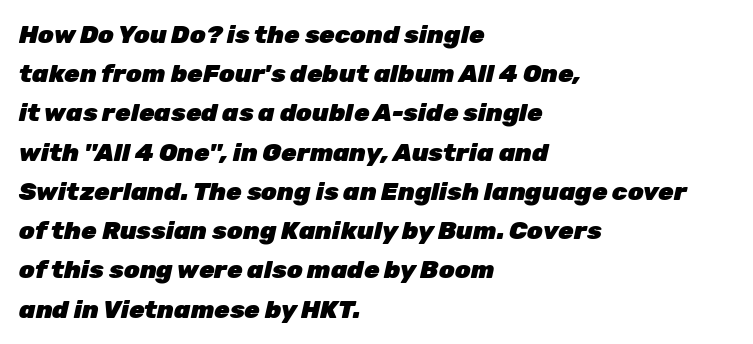
An italicized treatment has been applied to the whole sample. Typographic density is high because the face is bold. Is the letter spacing exaggerated? No — it looks like the ordinary default. Rows of type keep a routine distance in the vertical direction. Casual observation: everything's shoved over to the left. Check under the words: just untouched page.
